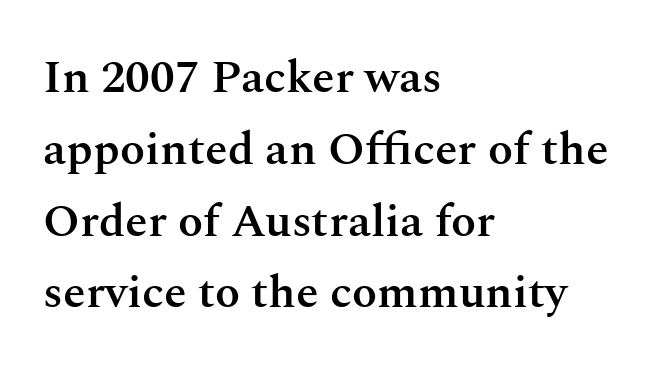
The passage shown stacks its lines at a standard gap. Regarding serifs, this sample has them. The font's upright variant was chosen for this text. Looks like regular typesetting: each glyph gets only the width it needs. Typographic density is moderately raised because the face is semibold.
